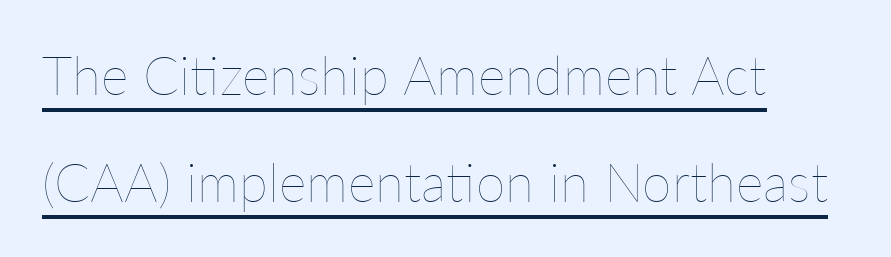
The image shows 53 px thin type, upright; set left-aligned, loose line spacing (2.02x), normal letter spacing, underlined; low stroke contrast and a medium x-height.
